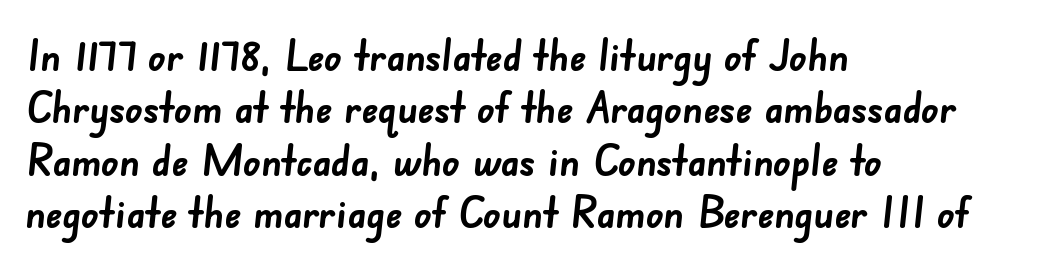
Q: Is the text bold? A: Yes.
Q: Is the typeface a serif or a sans-serif typeface? A: Sans-serif.
Q: Is the text underlined? A: No.
Q: How is the paragraph aligned? A: Left-aligned.
Q: Is the spacing between letters normal or unusually wide? A: Normal.
Q: Width (condensed, normal, or wide)? A: Normal.
Q: Stroke contrast? A: Low.
Q: x-height? A: Small.
Q: Monospaced? A: No.
